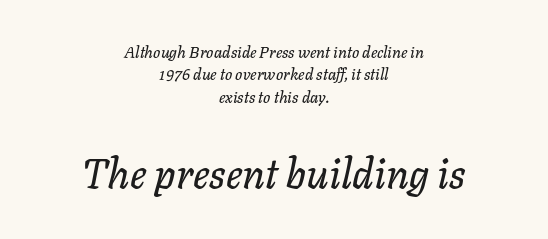
Q: Is the text italic (slanted)? A: Yes, it leans right by about 11 degrees.
Q: Is the text underlined? A: No.
Q: How is the paragraph aligned? A: Centered.
Q: Is the spacing between letters normal or unusually wide? A: Normal.
Q: Is the spacing between lines tight, normal or loose? A: Normal.
Q: Which block of text is set in a larger size, the first (top) or the second (bottom)? A: The second (bottom) one.
Q: Width (condensed, normal, or wide)? A: Normal.
Q: Stroke contrast? A: Low.
Q: x-height? A: Medium.
Q: Monospaced? A: No.
